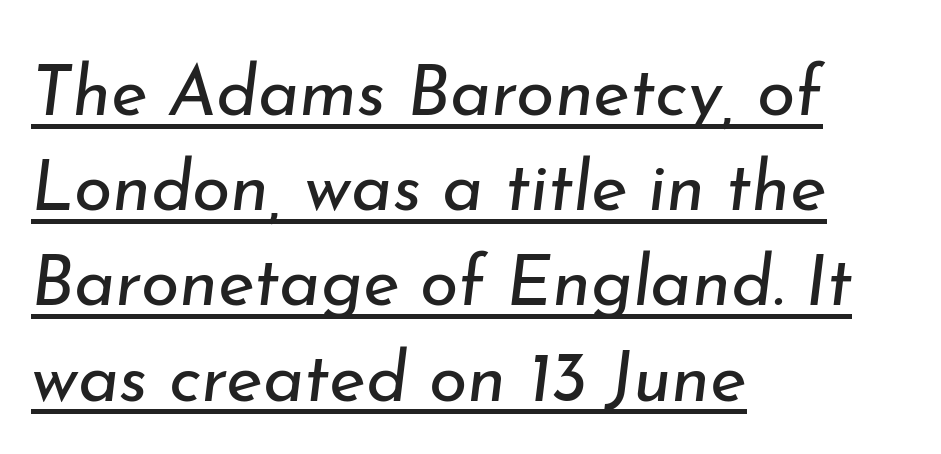
Q: Is the text bold? A: No.
Q: Is the text italic (slanted)? A: Yes, it leans right by about 7 degrees.
Q: Is the text underlined? A: Yes.
Q: How is the paragraph aligned? A: Left-aligned.
Q: Is the spacing between letters normal or unusually wide? A: Normal.
Q: Is the spacing between lines tight, normal or loose? A: Normal.
Q: Width (condensed, normal, or wide)? A: Normal.
Q: Stroke contrast? A: Low.
Q: x-height? A: Small.
Q: Monospaced? A: No.
